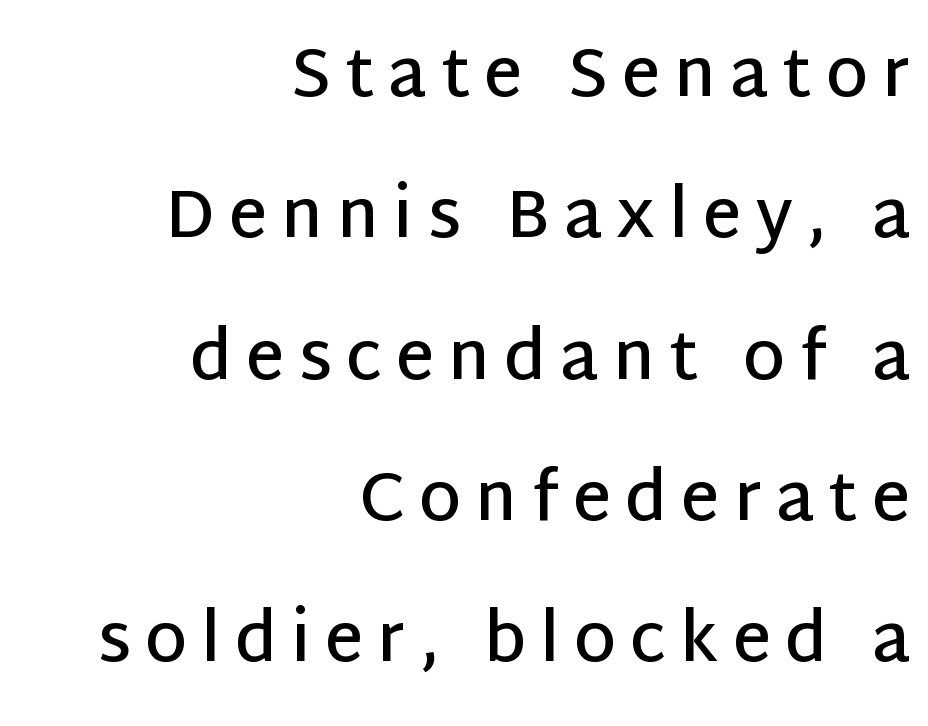
{"serif": "no", "italic": "no", "bold": "semi", "weight": "semibold", "width": "normal", "stroke_contrast": "low", "x_height": "large", "monospaced": "no", "underline": "no", "align": "right", "line_spacing": "loose", "line_spacing_ratio": 2.11, "letter_spacing": "wide", "letter_spacing_em": 0.21, "glyph_px": 67}
